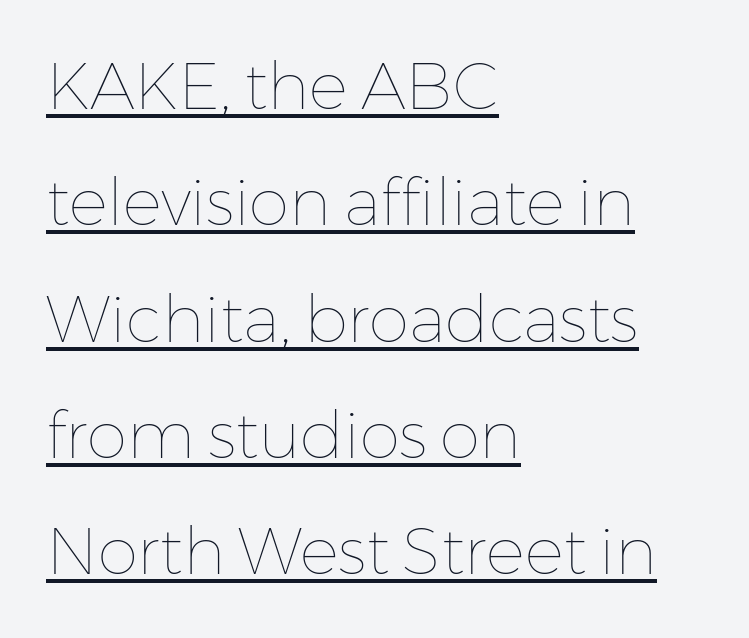
{"italic": "no", "bold": "no", "weight": "thin", "width": "normal", "stroke_contrast": "low", "x_height": "medium", "monospaced": "no", "underline": "yes", "align": "left", "line_spacing_ratio": 1.79, "letter_spacing": "normal", "letter_spacing_em": 0.0, "glyph_px": 65}
